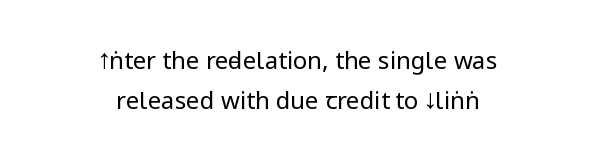
The image shows 24 px text type, upright; set centered, normal line spacing (1.67x), normal letter spacing, not underlined.
